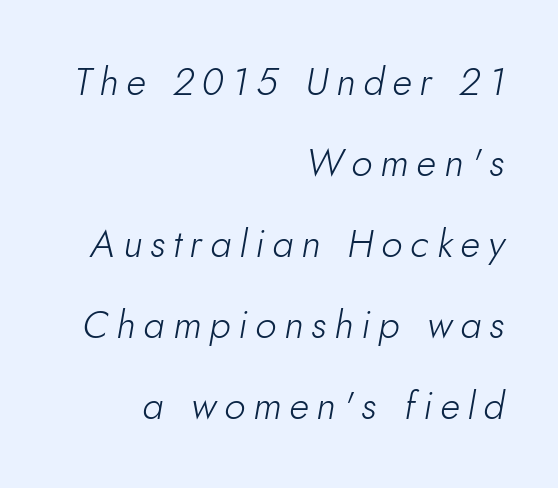
You could only call the tracking loose — the letters float apart. Right-aligned paragraph, ragged on the left. You could not count columns in this text — the font is proportionally spaced. Quick note: underline off. The typesetting does not lean heavy: it is not bold. One glance says open: line gaps are wider than usual.
